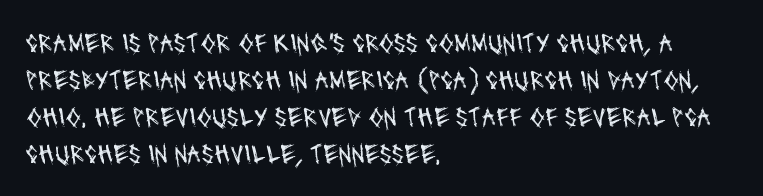
Letters rest on an invisible, unmarked baseline. Vertical stems look standard width or narrower in stroke. Rows of type keep a routine distance in the vertical direction. Characters follow at the spacing the type designer built in. The glyphs in this specimen are sans serif.
